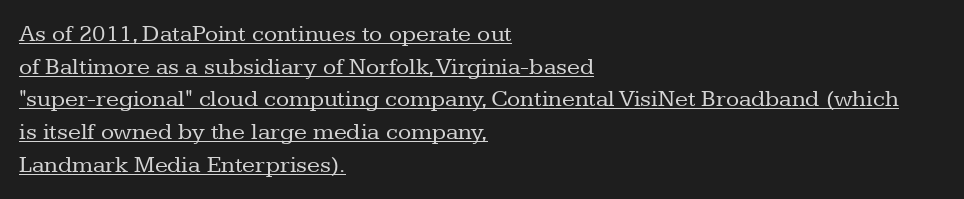
Q: Is the text bold? A: No.
Q: Is the text italic (slanted)? A: No, it is upright.
Q: Is the text underlined? A: Yes.
Q: How is the paragraph aligned? A: Left-aligned.
Q: Is the spacing between letters normal or unusually wide? A: Normal.
Q: Is the spacing between lines tight, normal or loose? A: Normal.
